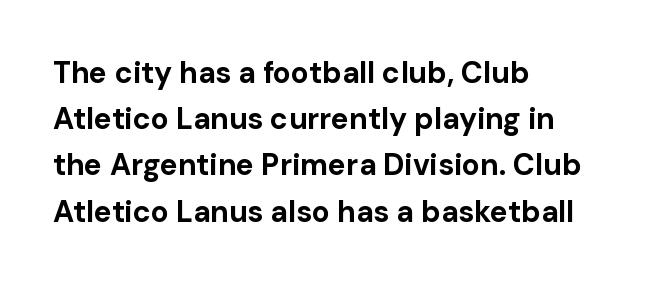
In terms of letterform style, serifs are entirely absent. Only glyphs here, with clear space below each row. Summary of weight: heavy, a full bold. The lettering stays uniformly vertical, giving the passage a roman look. Spacing verdict: proportional, widths tailored to each character.
